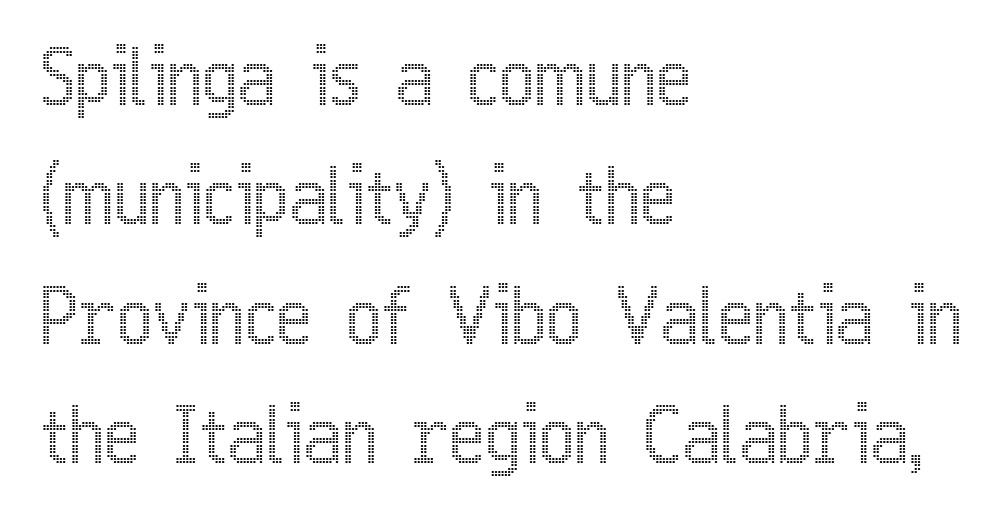
Spacing verdict: proportional, widths tailored to each character. Descenders are the only things crossing below the line. Style check: upright. The rendering anchors every line to the left-hand side. Whoever set this chose a conventional vertical rhythm.
